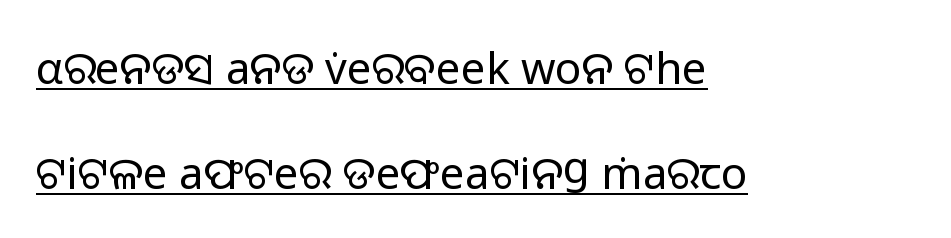
The image shows 44 px regular-weight sans-serif type, upright; set left-aligned, loose line spacing (2.38x), normal letter spacing, underlined; low stroke contrast and a medium x-height.
